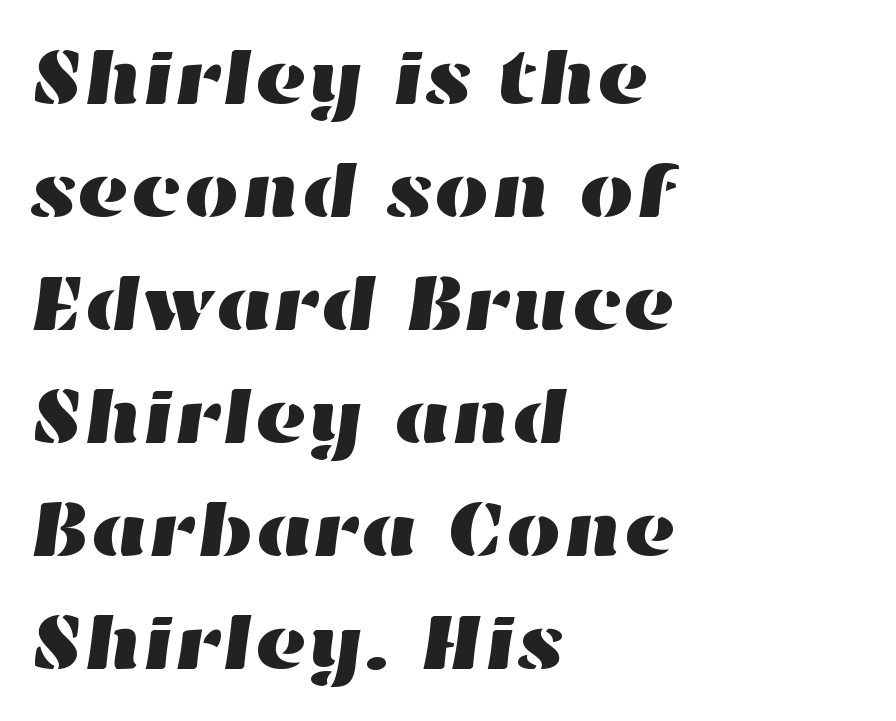
{"width": "wide", "stroke_contrast": "high", "x_height": "medium", "monospaced": "no", "underline": "no", "align": "left", "line_spacing": "normal", "line_spacing_ratio": 1.43, "letter_spacing": "normal", "letter_spacing_em": 0.0, "glyph_px": 79}
